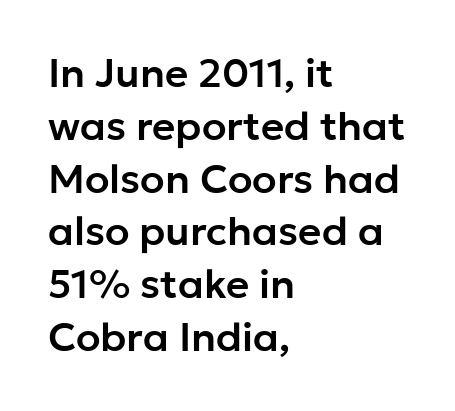
Evenly set lines give the paragraph a standard silhouette. Just letters on the line, the space beneath them empty. Serif or sans? Sans — the stroke terminals are bare. Students, note that the glyphs here touch the page at normal intervals.
